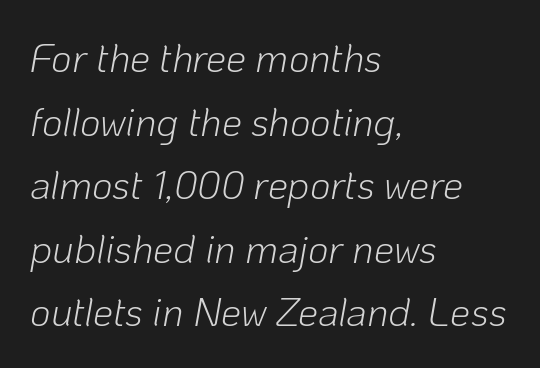
{"italic": "yes", "lean": "right", "slant_degrees": 10, "bold": "no", "weight": "light", "width": "normal", "stroke_contrast": "low", "x_height": "medium", "monospaced": "no", "underline": "no", "align": "left", "line_spacing": "normal", "line_spacing_ratio": 1.59, "letter_spacing": "normal", "letter_spacing_em": 0.0, "glyph_px": 40}
